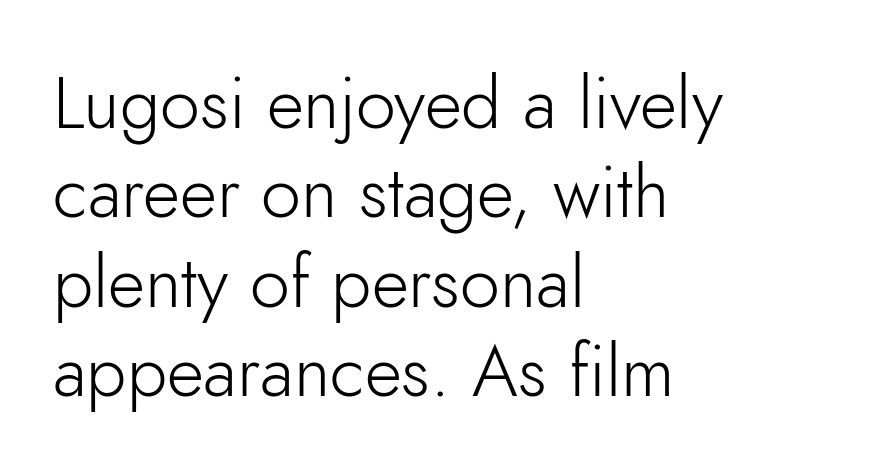
Q: Is the text bold? A: No.
Q: Is the text italic (slanted)? A: No, it is upright.
Q: Is the typeface a serif or a sans-serif typeface? A: Sans-serif.
Q: Is the text underlined? A: No.
Q: How is the paragraph aligned? A: Left-aligned.
Q: Is the spacing between letters normal or unusually wide? A: Normal.
Q: Width (condensed, normal, or wide)? A: Normal.
Q: Stroke contrast? A: Low.
Q: x-height? A: Small.
Q: Monospaced? A: No.
